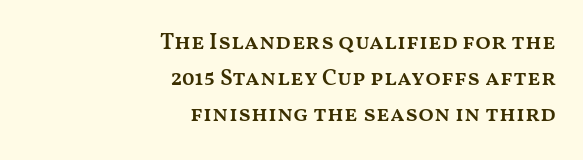
The image shows 23 px text type, upright; set right-aligned, normal line spacing (1.57x), normal letter spacing, not underlined.
